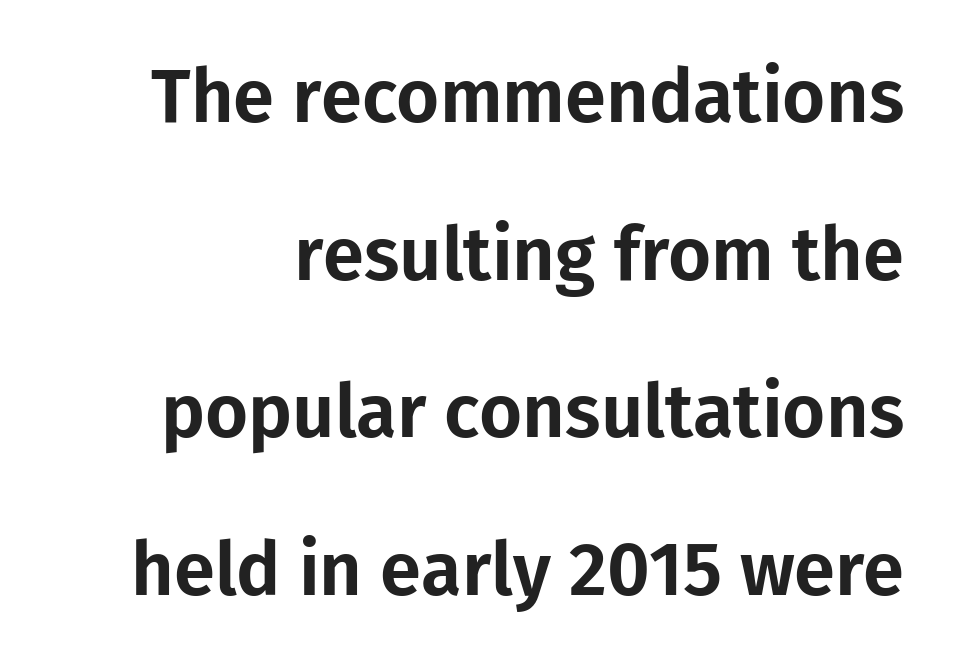
{"serif": "no", "italic": "no", "width": "normal", "stroke_contrast": "low", "x_height": "medium", "monospaced": "no", "underline": "no", "line_spacing": "loose", "line_spacing_ratio": 2.13, "letter_spacing": "normal", "letter_spacing_em": 0.0, "glyph_px": 74}
